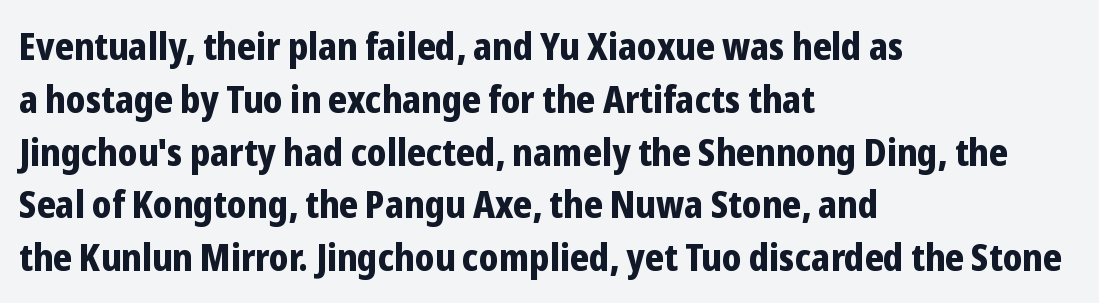
The strokes are fattened all the way to bold. Which margin do the lines hug? The left one — the right edge is uneven. Default kerning and tracking; the words read as compact shapes. These lines are rendered in a variable-pitch font.
